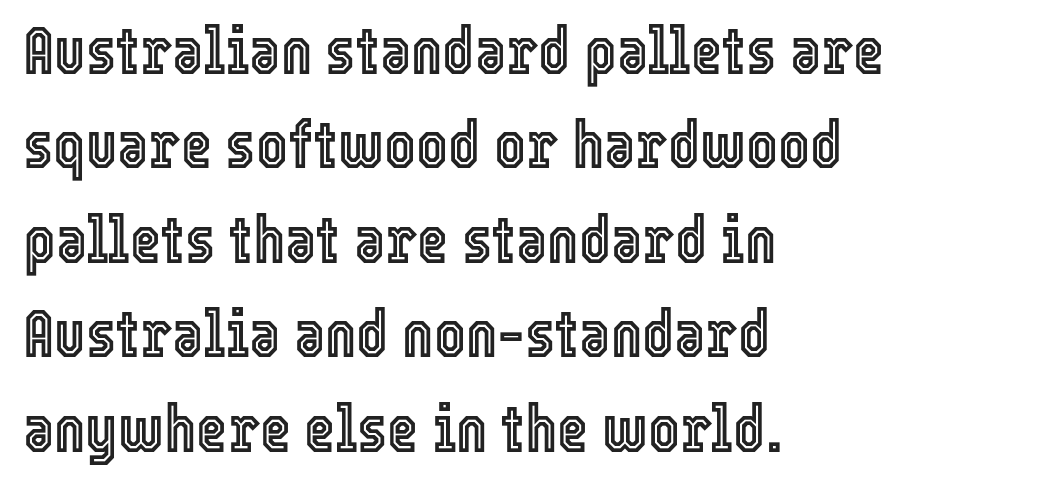
Compared with typical body copy, the letter spacing here is the same. Caption: multi-line text, flush left, ragged right. Underline: absent. In terms of posture, this sample is upright. Is this a fixed-width face? No — the glyphs have proportional, varying widths. Line spacing here is normal.
